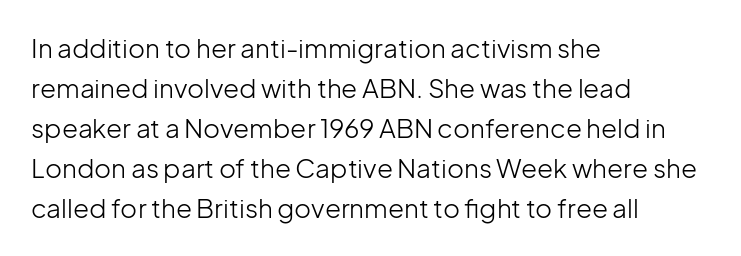
{"italic": "no", "bold": "no", "underline": "no", "align": "left", "line_spacing": "normal", "line_spacing_ratio": 1.54, "letter_spacing": "normal", "letter_spacing_em": 0.0, "glyph_px": 26}
